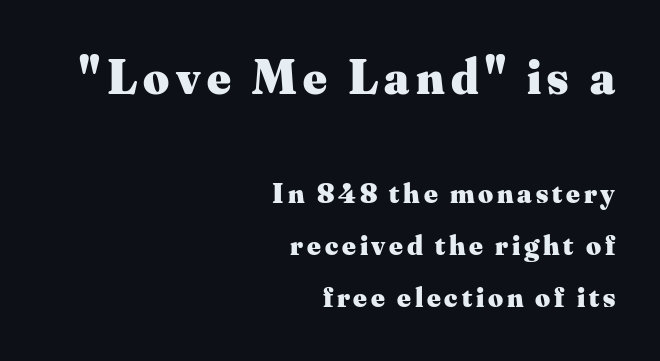
Q: Is the text bold? A: Yes.
Q: Is the text italic (slanted)? A: No, it is upright.
Q: Is the typeface a serif or a sans-serif typeface? A: Serif.
Q: Is the text underlined? A: No.
Q: How is the paragraph aligned? A: Right-aligned.
Q: Which block of text is set in a larger size, the first (top) or the second (bottom)? A: The first (top) one.
Q: Width (condensed, normal, or wide)? A: Normal.
Q: Stroke contrast? A: Medium.
Q: x-height? A: Small.
Q: Monospaced? A: No.
